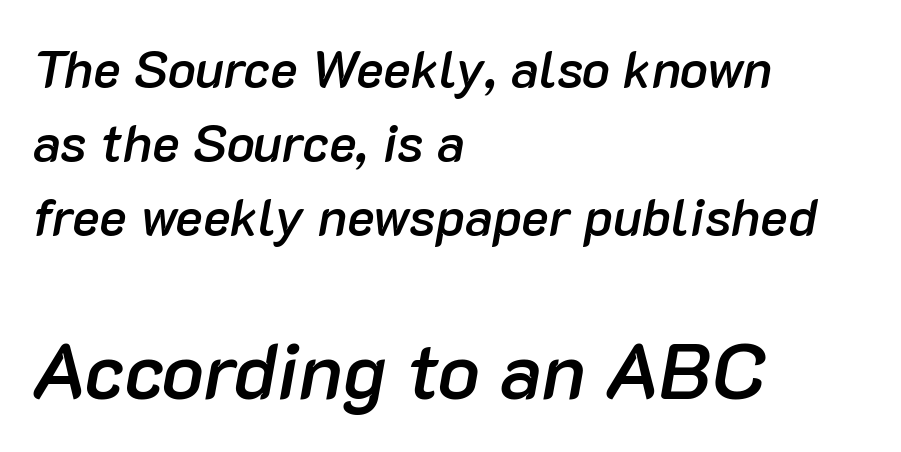
The designer gave the closing block more size than the opening block. What stands out about the letter spacing? Nothing — it is the standard amount. The passage shown is not underscored anywhere. Caption: multi-line text, flush left, ragged right.
